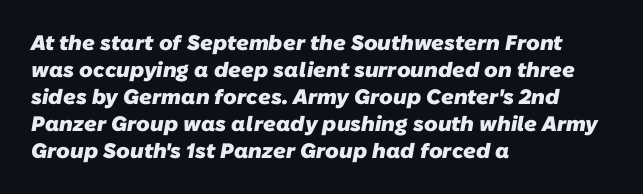
{"bold": "yes", "underline": "no", "align": "left", "line_spacing": "normal", "line_spacing_ratio": 1.29, "letter_spacing": "normal", "letter_spacing_em": 0.0, "glyph_px": 21}
